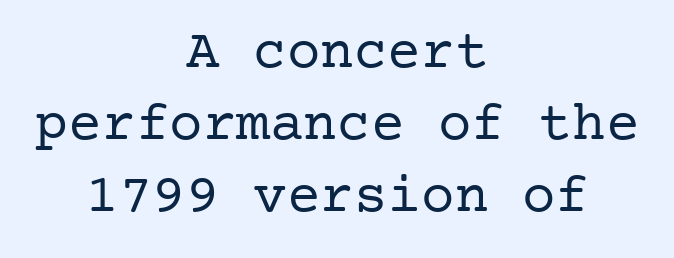
Q: Is the text bold? A: No.
Q: Is the text italic (slanted)? A: No, it is upright.
Q: Is the typeface a serif or a sans-serif typeface? A: Serif.
Q: Is the text underlined? A: No.
Q: How is the paragraph aligned? A: Centered.
Q: Is the spacing between letters normal or unusually wide? A: Normal.
Q: Is the spacing between lines tight, normal or loose? A: Normal.
Q: Width (condensed, normal, or wide)? A: Normal.
Q: Stroke contrast? A: Low.
Q: x-height? A: Medium.
